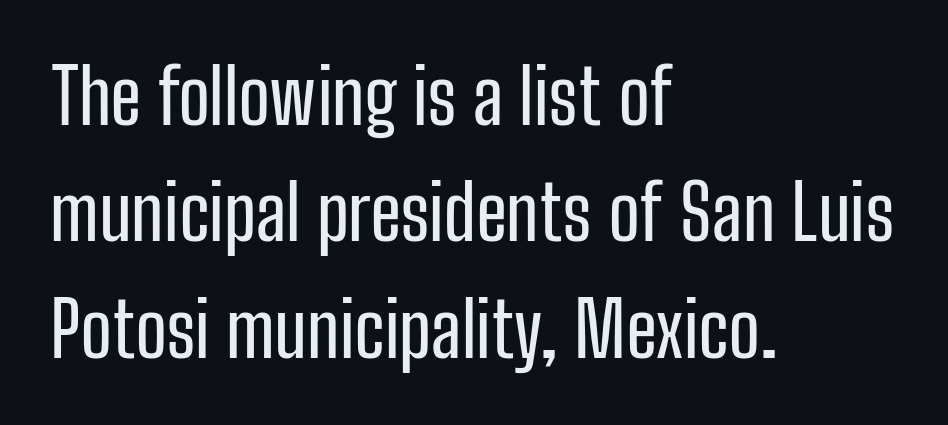
The image shows 76 px condensed sans-serif type, upright; set left-aligned, normal line spacing (1.53x), normal letter spacing, not underlined; low stroke contrast and a medium x-height.
